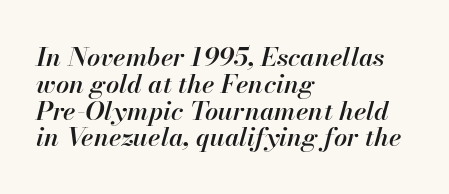
Q: Is the text bold? A: Semi-bold.
Q: Is the text italic (slanted)? A: Yes, it leans right by about 13 degrees.
Q: Is the text underlined? A: No.
Q: How is the paragraph aligned? A: Left-aligned.
Q: Is the spacing between letters normal or unusually wide? A: Normal.
Q: Is the spacing between lines tight, normal or loose? A: Tight.
